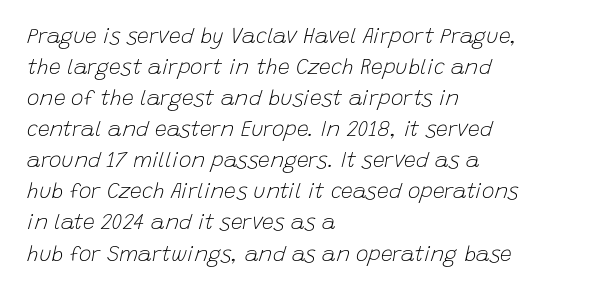
The image shows 21 px text type, italic (leaning right); set left-aligned, normal line spacing (1.48x), normal letter spacing, not underlined.
